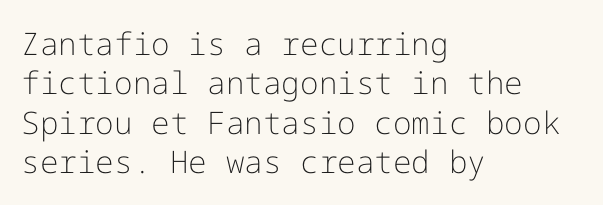
{"serif": "no", "italic": "no", "bold": "no", "weight": "light", "width": "normal", "stroke_contrast": "low", "x_height": "medium", "underline": "no", "align": "left", "line_spacing": "normal", "line_spacing_ratio": 1.27, "letter_spacing": "normal", "letter_spacing_em": 0.0, "glyph_px": 31}
